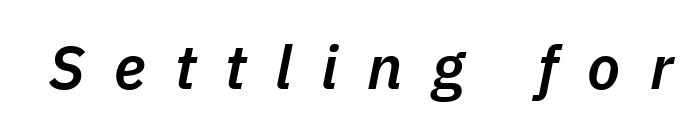
Character widths vary here, with narrow letters taking less room than wide ones. These words are printed semibold, heavier than regular yet not bold. The text carries the slant typical of an italic or oblique font. Inter-character spacing is expanded well beyond the font's built-in metrics.
